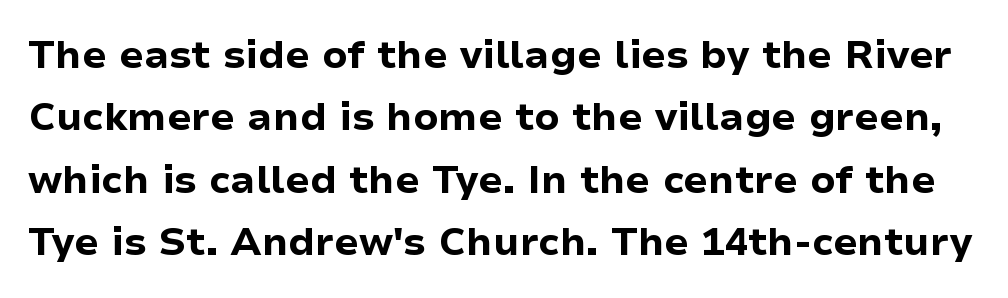
It's the straight-up-and-down kind of type. Classification — sans serif. The rendering keeps characters at their native spacing. Summary of weight: heavy, a full bold. Does the leading feel generous? No, just average. This sample has the flowing, uneven cadence of proportional lettering.
